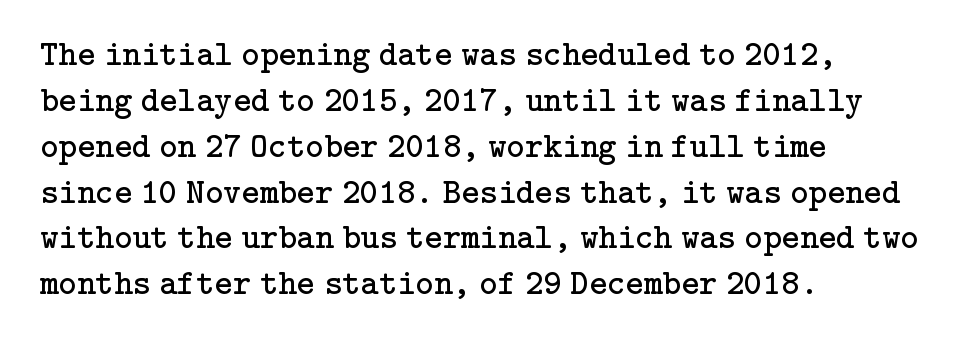
{"serif": "yes", "italic": "no", "bold": "no", "weight": "regular", "width": "normal", "stroke_contrast": "low", "x_height": "medium", "underline": "no", "align": "left", "line_spacing": "normal", "line_spacing_ratio": 1.31, "letter_spacing": "normal", "letter_spacing_em": 0.0, "glyph_px": 35}
